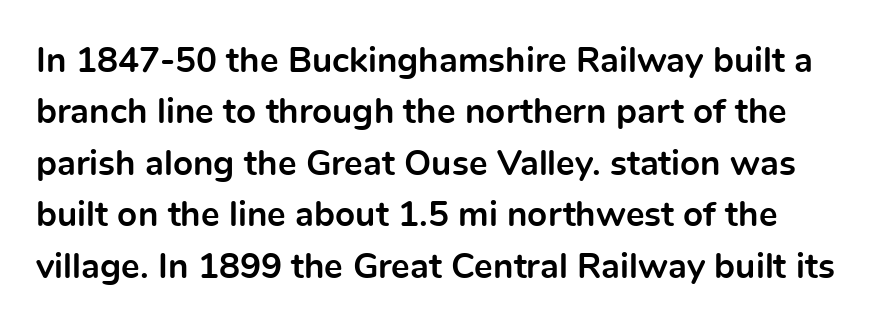
The image shows 35 px bold sans-serif type, upright; set normal line spacing (1.47x), normal letter spacing, not underlined; a medium x-height.
